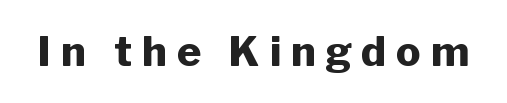
{"serif": "no", "italic": "no", "bold": "yes", "weight": "heavy", "width": "normal", "stroke_contrast": "low", "x_height": "medium", "monospaced": "no", "underline": "no", "letter_spacing": "wide", "letter_spacing_em": 0.24, "glyph_px": 41}
